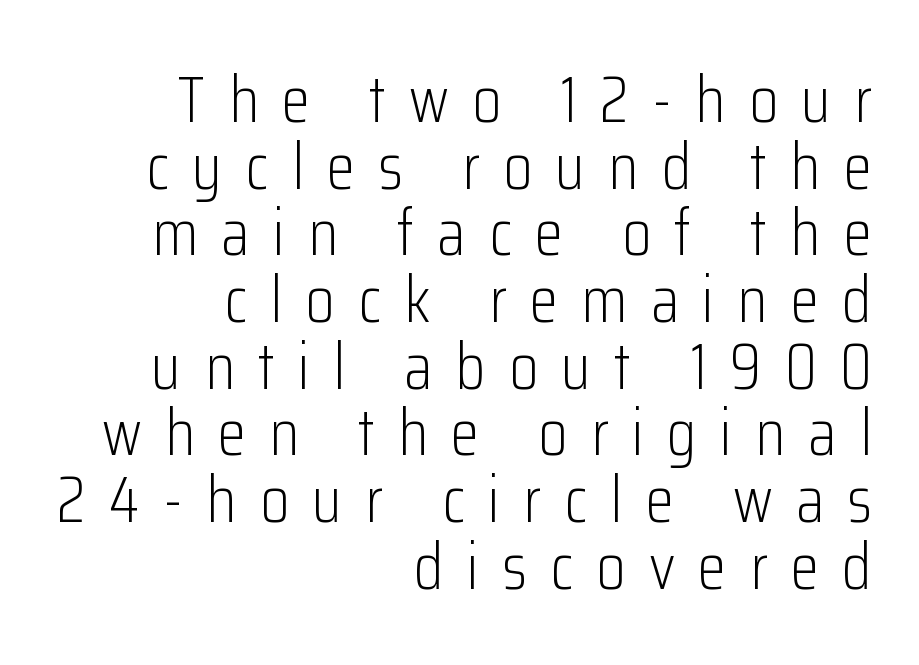
Q: Is the text bold? A: No.
Q: Is the text italic (slanted)? A: No, it is upright.
Q: Is the typeface a serif or a sans-serif typeface? A: Sans-serif.
Q: Is the text underlined? A: No.
Q: How is the paragraph aligned? A: Right-aligned.
Q: Is the spacing between letters normal or unusually wide? A: Unusually wide.
Q: Is the spacing between lines tight, normal or loose? A: Tight.
Q: Width (condensed, normal, or wide)? A: Condensed.
Q: Stroke contrast? A: Low.
Q: x-height? A: Medium.
Q: Monospaced? A: No.
